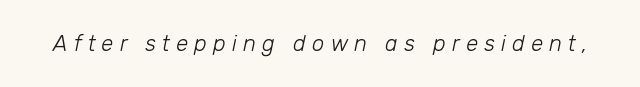
The image shows 22 px text type, italic (leaning right); set unusually wide letter spacing (+0.28 em), not underlined.
